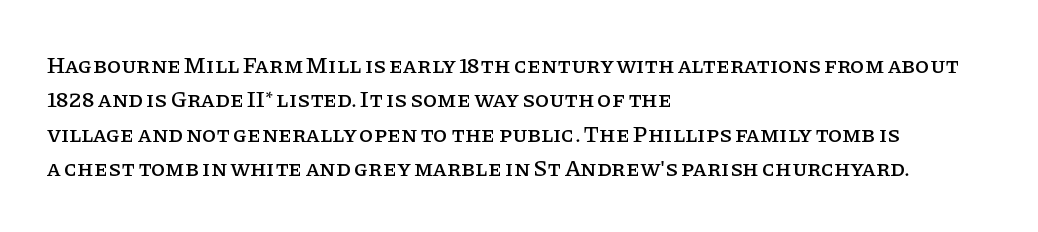
Q: Is the text italic (slanted)? A: No, it is upright.
Q: Is the text underlined? A: No.
Q: How is the paragraph aligned? A: Left-aligned.
Q: Is the spacing between letters normal or unusually wide? A: Normal.
Q: Is the spacing between lines tight, normal or loose? A: Normal.
